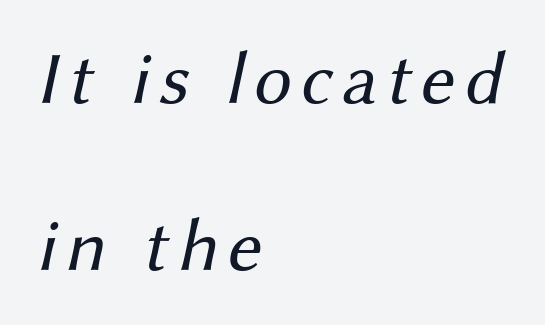
The image shows 75 px regular-weight sans-serif type; set left-aligned, loose line spacing (2.23x), not underlined; medium stroke contrast and a medium x-height.
